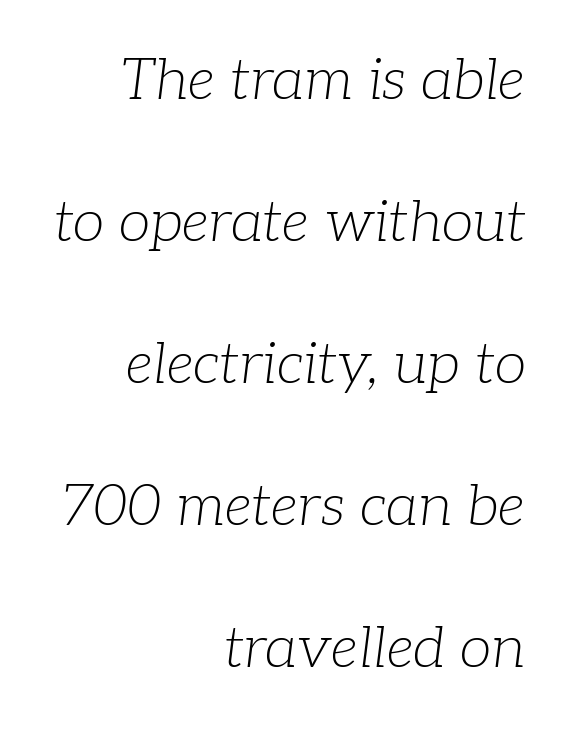
The rendering uses natural spacing where letterforms have individual widths. Leftover space on each line is placed entirely before the opening word. The weight tops out at a normal text grade. An italicized treatment has been applied to the whole sample. There is no visible air inserted between adjacent glyphs. The passage shown stacks its lines with a broad gap.
